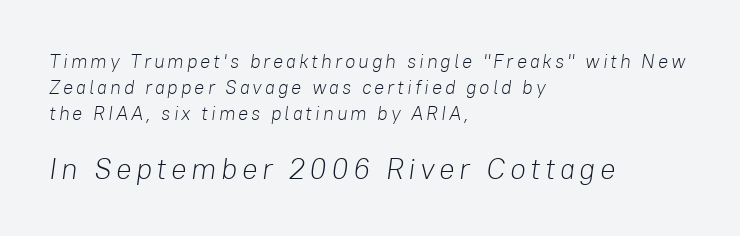
The image shows 29 px light type, italic (leaning right); set left-aligned, normal line spacing (1.36x), not underlined; the second (bottom) block is 1.53x larger; low stroke contrast and a medium x-height.
